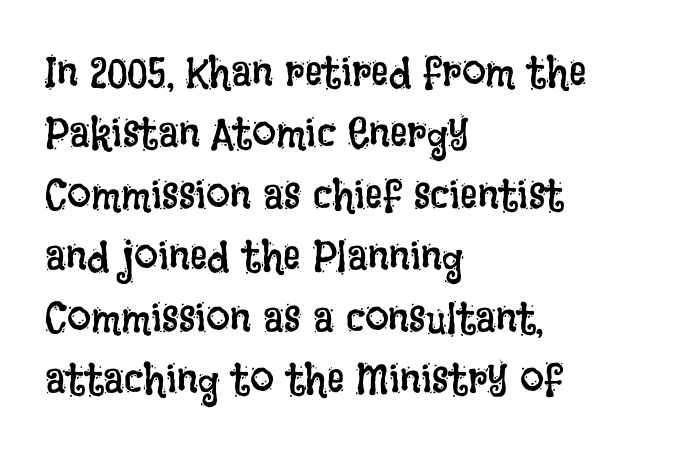
The image shows 43 px regular-weight, condensed type, upright; set left-aligned, normal line spacing (1.43x), normal letter spacing, not underlined; low stroke contrast and a large x-height.
